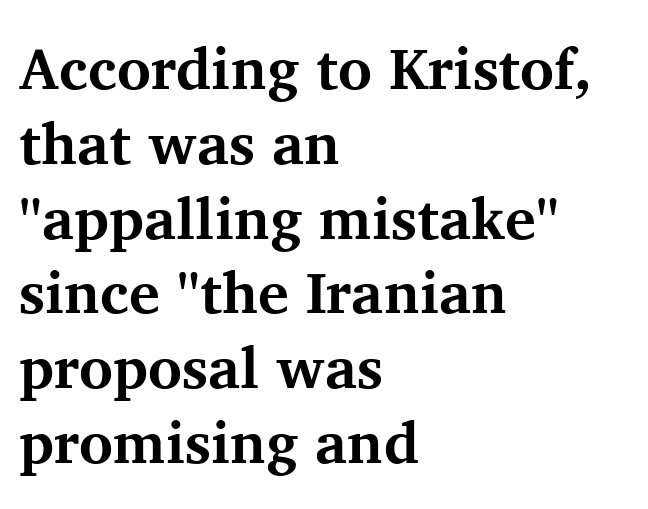
Each new line begins a customary step beneath the previous one. Rule under the text: the space is simply empty. Are there feet on the stems? There are — it's a serif. This is roman type, the default non-slanted kind.
